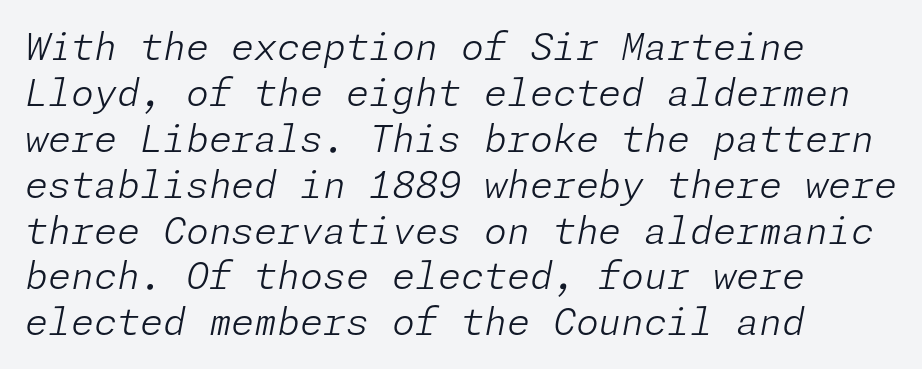
The passage is arranged the way most books set body copy — flush left. The space beneath each line is pristine and unruled. Inter-character spacing is left at the font's built-in metrics. On a weight scale, this lands at 450 or below. Characters are canted at an angle relative to the baseline's perpendicular.
